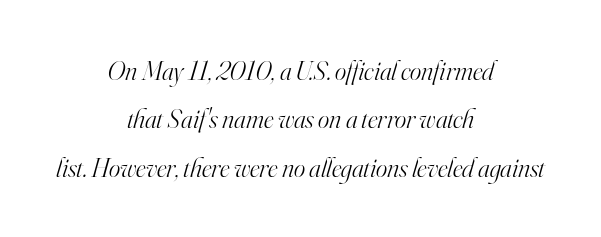
Q: Is the text bold? A: No.
Q: Is the text italic (slanted)? A: Yes, it leans right by about 16 degrees.
Q: Is the text underlined? A: No.
Q: How is the paragraph aligned? A: Centered.
Q: Is the spacing between letters normal or unusually wide? A: Normal.
